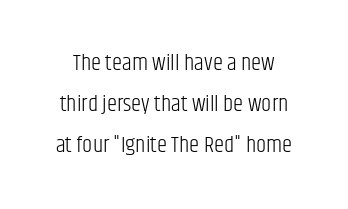
{"italic": "no", "bold": "no", "underline": "no", "line_spacing_ratio": 1.78, "letter_spacing": "normal", "letter_spacing_em": 0.0, "glyph_px": 23}
